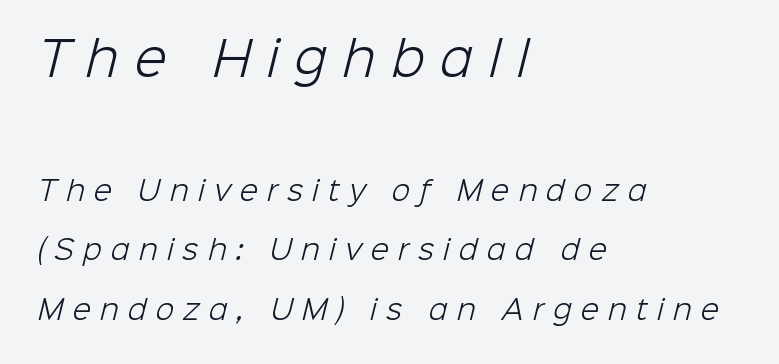
Q: Is the text bold? A: No.
Q: Is the typeface a serif or a sans-serif typeface? A: Sans-serif.
Q: Is the text underlined? A: No.
Q: How is the paragraph aligned? A: Left-aligned.
Q: Is the spacing between letters normal or unusually wide? A: Unusually wide.
Q: Is the spacing between lines tight, normal or loose? A: Loose.
Q: Which block of text is set in a larger size, the first (top) or the second (bottom)? A: The first (top) one.
Q: Width (condensed, normal, or wide)? A: Normal.
Q: Stroke contrast? A: Low.
Q: x-height? A: Medium.
Q: Monospaced? A: No.
